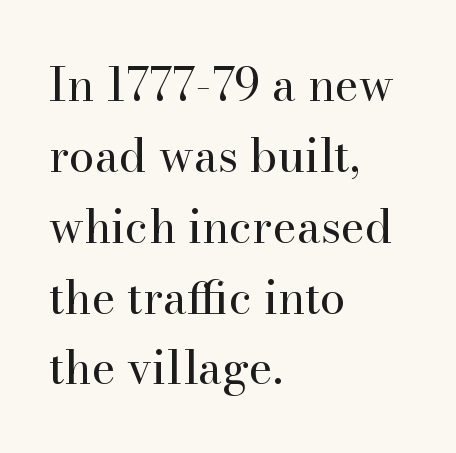
{"serif": "yes", "italic": "no", "bold": "no", "weight": "regular", "width": "normal", "stroke_contrast": "high", "x_height": "small", "monospaced": "no", "underline": "no", "align": "left", "line_spacing": "normal", "line_spacing_ratio": 1.54, "letter_spacing": "normal", "letter_spacing_em": 0.0, "glyph_px": 46}
